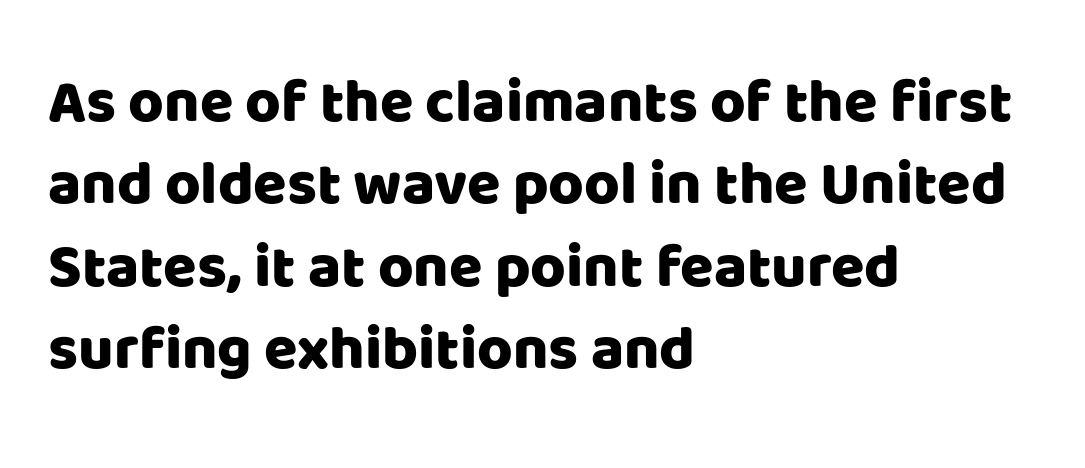
The image shows 61 px sans-serif type, upright; set left-aligned, normal line spacing (1.35x), normal letter spacing, not underlined; low stroke contrast and a large x-height.
